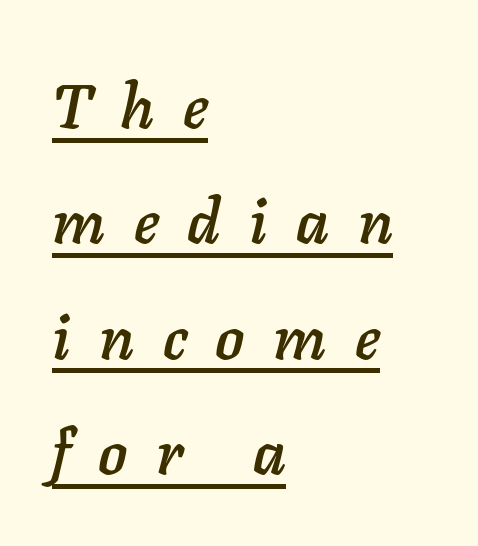
The image shows 61 px text type, italic (leaning right); set left-aligned, line spacing 1.89x, unusually wide letter spacing (+0.47 em), underlined; low stroke contrast and a medium x-height.
